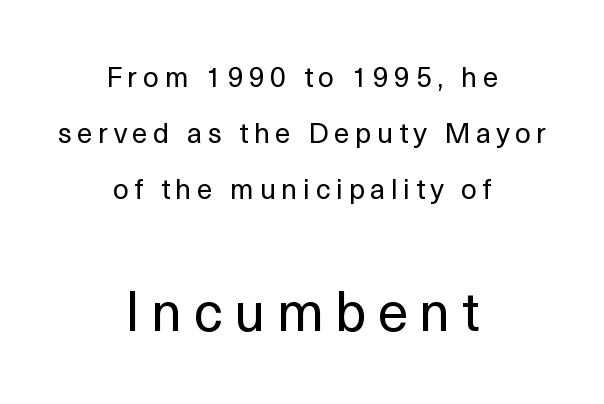
Q: Is the text bold? A: No.
Q: Is the text italic (slanted)? A: No, it is upright.
Q: Is the typeface a serif or a sans-serif typeface? A: Sans-serif.
Q: Is the text underlined? A: No.
Q: How is the paragraph aligned? A: Centered.
Q: Is the spacing between letters normal or unusually wide? A: Unusually wide.
Q: Is the spacing between lines tight, normal or loose? A: Loose.
Q: Which block of text is set in a larger size, the first (top) or the second (bottom)? A: The second (bottom) one.
Q: Width (condensed, normal, or wide)? A: Normal.
Q: x-height? A: Medium.
Q: Monospaced? A: No.
